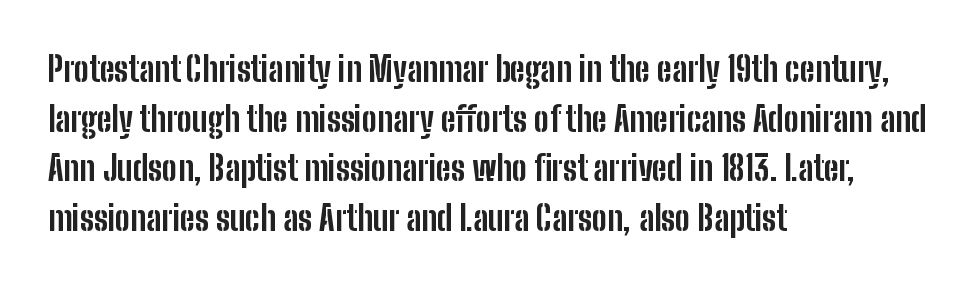
Q: Is the text bold? A: Yes.
Q: Is the text italic (slanted)? A: No, it is upright.
Q: Is the typeface a serif or a sans-serif typeface? A: Sans-serif.
Q: Is the text underlined? A: No.
Q: How is the paragraph aligned? A: Left-aligned.
Q: Is the spacing between letters normal or unusually wide? A: Normal.
Q: Is the spacing between lines tight, normal or loose? A: Normal.
Q: Width (condensed, normal, or wide)? A: Condensed.
Q: Stroke contrast? A: Low.
Q: x-height? A: Medium.
Q: Monospaced? A: No.
